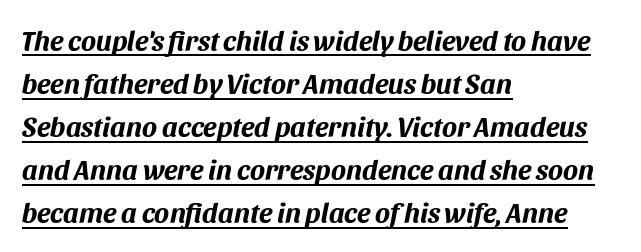
The image shows 28 px bold type, italic (leaning right); set left-aligned, normal line spacing (1.54x), normal letter spacing, underlined; medium stroke contrast and a large x-height.
